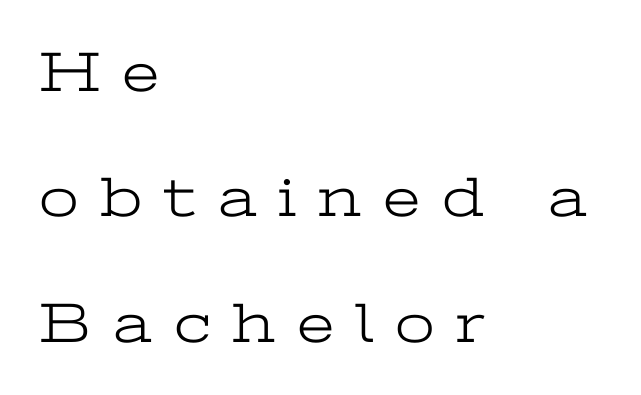
These lines stack with their left ends in a neat column. You could not count columns in this text — the font is proportionally spaced. The font family rendered here belongs to the serif group. The line-height multiplier appears high, well above default. When letters stand straight like this, we call the style roman or upright.
